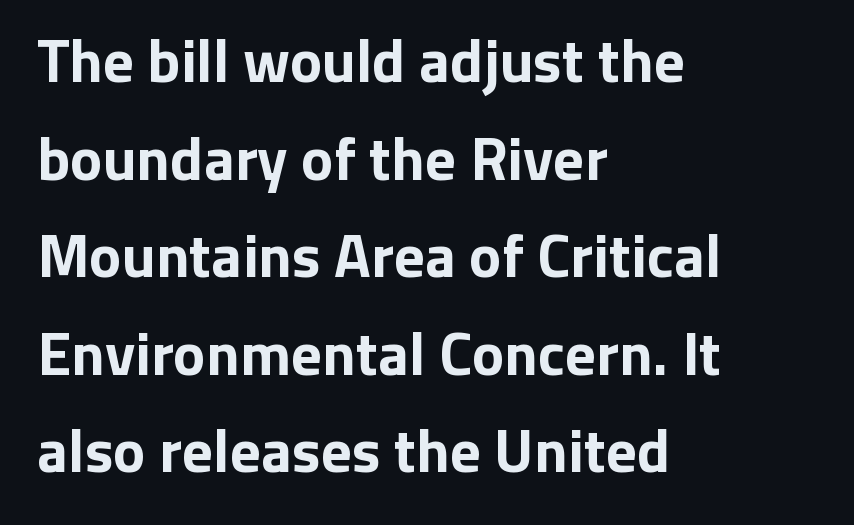
The image shows 61 px bold sans-serif type, upright; set left-aligned, normal line spacing (1.6x), normal letter spacing, not underlined; low stroke contrast and a medium x-height.
